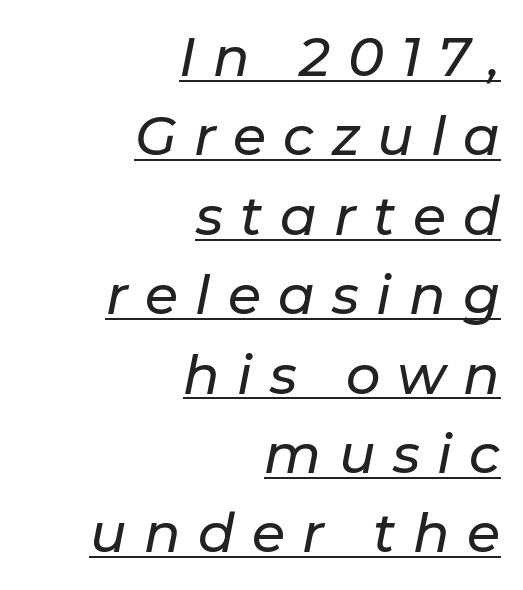
Q: Is the text italic (slanted)? A: Yes, it leans right by about 11 degrees.
Q: Is the text underlined? A: Yes.
Q: How is the paragraph aligned? A: Right-aligned.
Q: Is the spacing between letters normal or unusually wide? A: Unusually wide.
Q: Is the spacing between lines tight, normal or loose? A: Normal.
Q: Width (condensed, normal, or wide)? A: Normal.
Q: Stroke contrast? A: Low.
Q: x-height? A: Medium.
Q: Monospaced? A: No.
